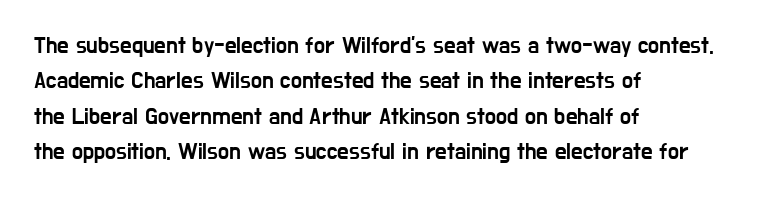
Nope, not italic — everything's standing straight. Words appear dense and cohesive because spacing is normal. The baseline area is clear. These lines sit exactly where default settings would place them. The compositor pushed each line to the left boundary.
